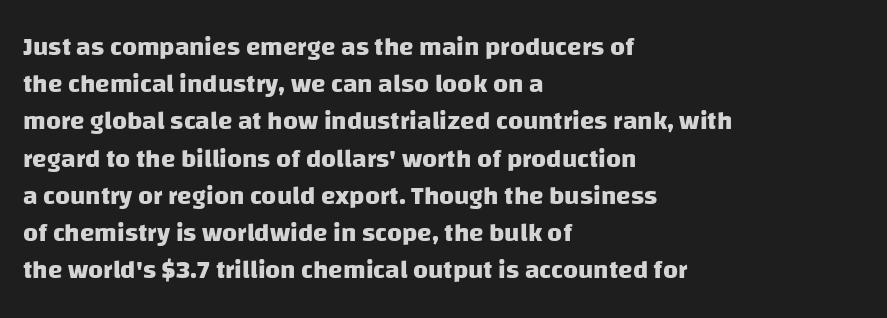
Q: Is the text bold? A: Yes.
Q: Is the text underlined? A: No.
Q: How is the paragraph aligned? A: Left-aligned.
Q: Is the spacing between letters normal or unusually wide? A: Normal.
Q: Is the spacing between lines tight, normal or loose? A: Normal.
